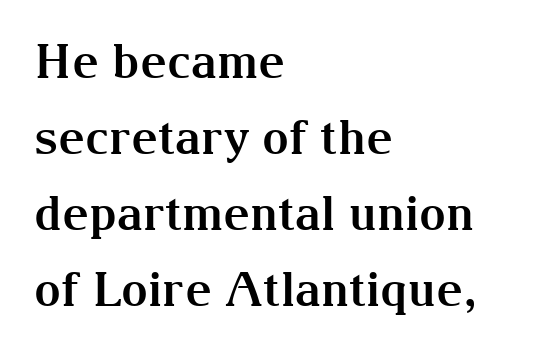
The image shows 47 px bold serif type, upright; set left-aligned, normal line spacing (1.62x), normal letter spacing, not underlined; medium stroke contrast and a medium x-height.
